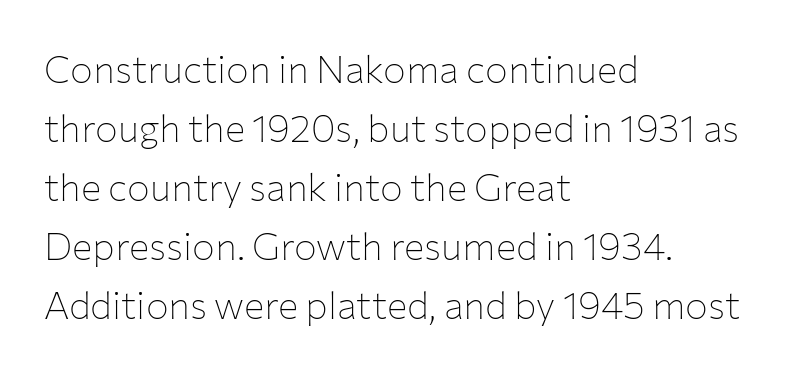
Q: Is the text bold? A: No.
Q: Is the text italic (slanted)? A: No, it is upright.
Q: Is the typeface a serif or a sans-serif typeface? A: Sans-serif.
Q: Is the text underlined? A: No.
Q: How is the paragraph aligned? A: Left-aligned.
Q: Is the spacing between letters normal or unusually wide? A: Normal.
Q: Is the spacing between lines tight, normal or loose? A: Normal.
Q: Width (condensed, normal, or wide)? A: Normal.
Q: Stroke contrast? A: Low.
Q: x-height? A: Medium.
Q: Monospaced? A: No.
